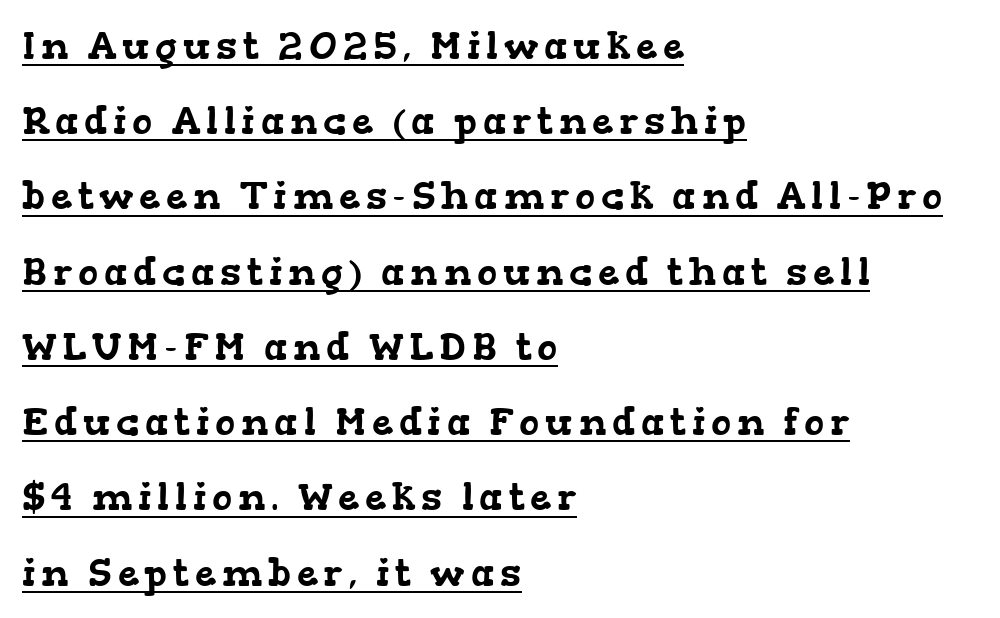
The image shows 38 px wide serif type; set left-aligned, loose line spacing (1.98x), underlined; low stroke contrast and a medium x-height.
